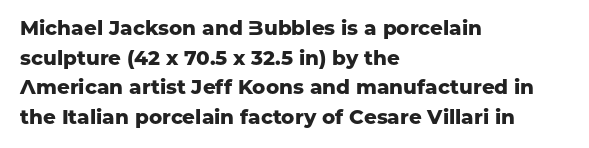
Q: Is the text bold? A: Yes.
Q: Is the text italic (slanted)? A: No, it is upright.
Q: Is the text underlined? A: No.
Q: How is the paragraph aligned? A: Left-aligned.
Q: Is the spacing between letters normal or unusually wide? A: Normal.
Q: Is the spacing between lines tight, normal or loose? A: Normal.
